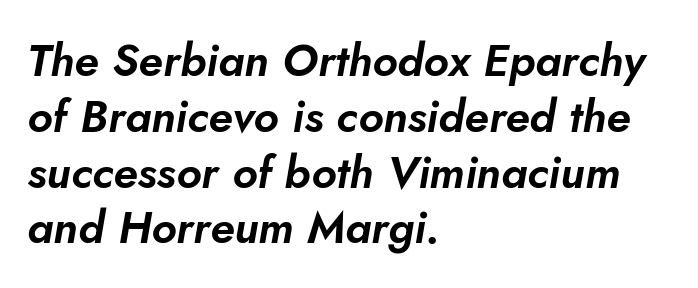
The image shows 45 px text type, italic (leaning right); set left-aligned, line spacing 1.24x, normal letter spacing, not underlined; low stroke contrast and a small x-height.
